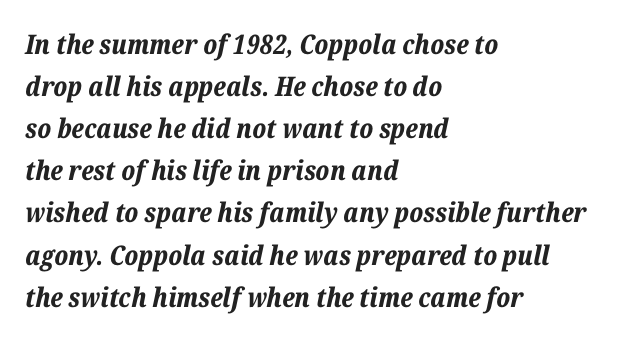
{"italic": "yes", "lean": "right", "slant_degrees": 12, "bold": "yes", "underline": "no", "align": "left", "line_spacing": "normal", "line_spacing_ratio": 1.56, "letter_spacing": "normal", "letter_spacing_em": 0.0, "glyph_px": 27}
